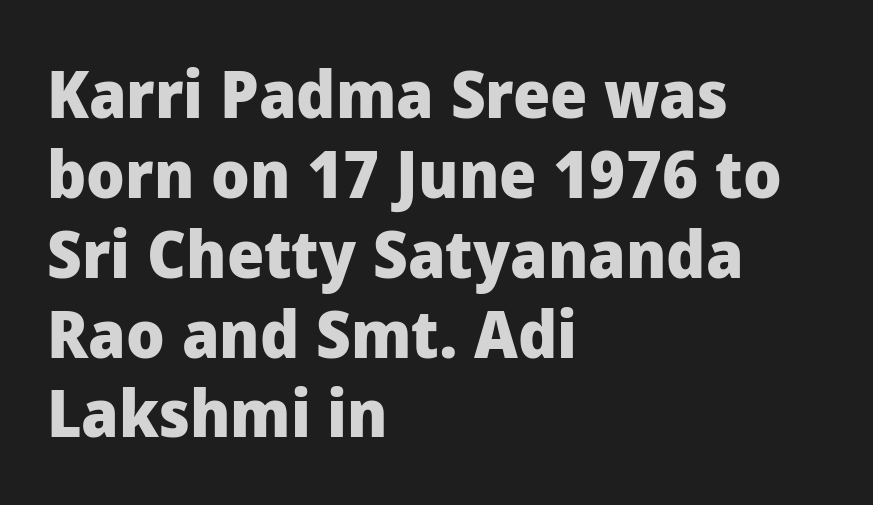
The image shows 66 px heavy sans-serif type, upright; set left-aligned, line spacing 1.21x, normal letter spacing, not underlined; low stroke contrast and a medium x-height.
